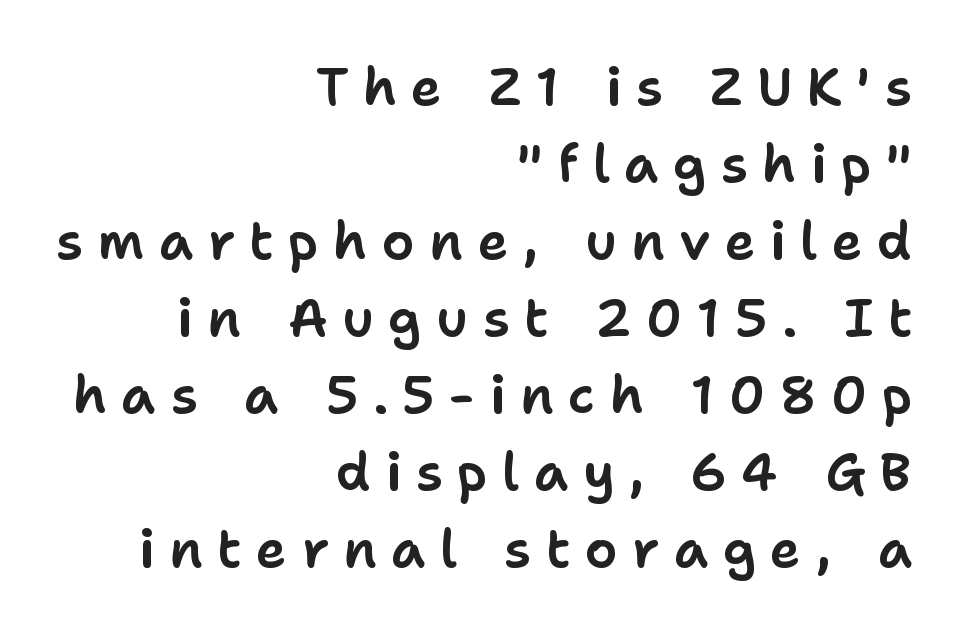
Q: Is the text italic (slanted)? A: No, it is upright.
Q: Is the typeface a serif or a sans-serif typeface? A: Sans-serif.
Q: Is the text underlined? A: No.
Q: How is the paragraph aligned? A: Right-aligned.
Q: Is the spacing between letters normal or unusually wide? A: Unusually wide.
Q: Is the spacing between lines tight, normal or loose? A: Normal.
Q: Width (condensed, normal, or wide)? A: Normal.
Q: Stroke contrast? A: Low.
Q: x-height? A: Medium.
Q: Monospaced? A: No.
